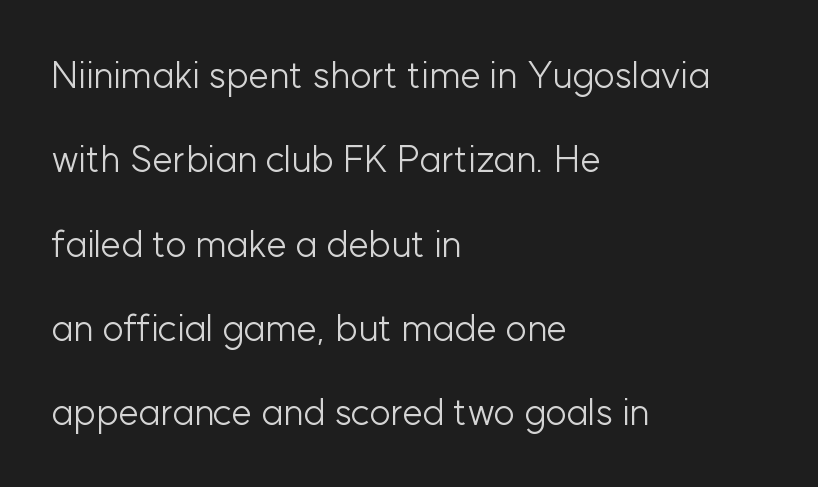
The image shows 37 px light sans-serif type, upright; set left-aligned, loose line spacing (2.28x), normal letter spacing, not underlined; low stroke contrast and a medium x-height.
